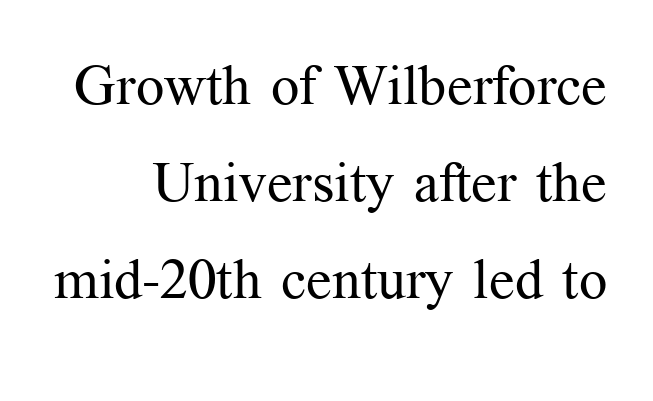
Q: Is the text bold? A: No.
Q: Is the text italic (slanted)? A: No, it is upright.
Q: Is the typeface a serif or a sans-serif typeface? A: Serif.
Q: Is the text underlined? A: No.
Q: Is the spacing between letters normal or unusually wide? A: Normal.
Q: Width (condensed, normal, or wide)? A: Normal.
Q: Stroke contrast? A: Medium.
Q: x-height? A: Medium.
Q: Monospaced? A: No.
